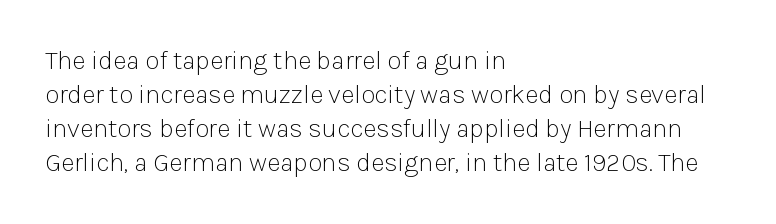
The image shows 26 px text type, upright; set left-aligned, normal line spacing (1.31x), normal letter spacing, not underlined.
